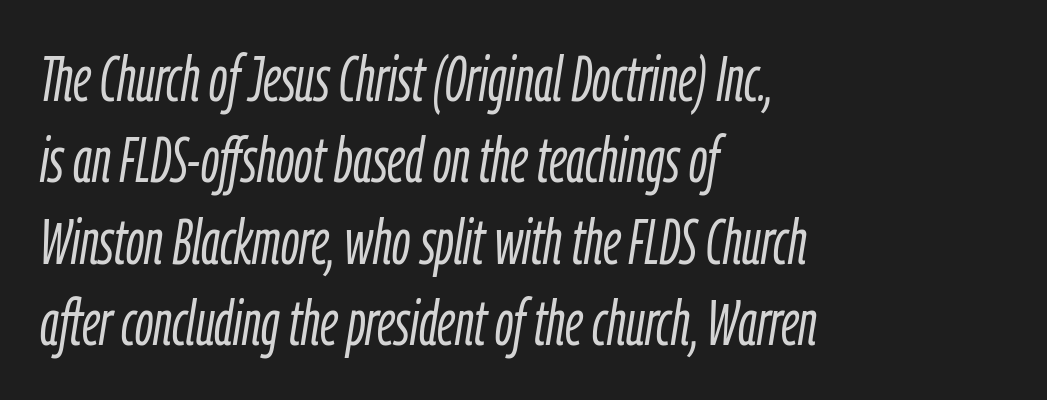
{"italic": "yes", "lean": "right", "slant_degrees": 9, "bold": "no", "weight": "light", "width": "condensed", "stroke_contrast": "low", "x_height": "medium", "monospaced": "no", "underline": "no", "align": "left", "line_spacing": "normal", "line_spacing_ratio": 1.29, "letter_spacing": "normal", "letter_spacing_em": 0.0, "glyph_px": 63}
